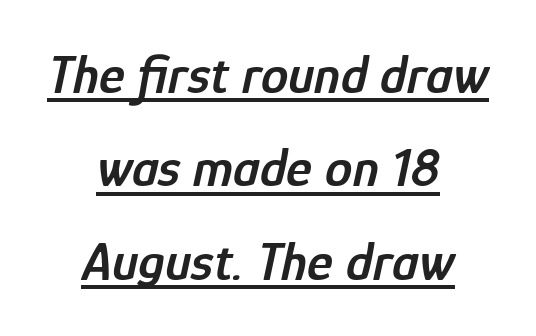
Q: Is the text bold? A: Semi-bold.
Q: Is the text italic (slanted)? A: Yes, it leans right by about 12 degrees.
Q: Is the text underlined? A: Yes.
Q: How is the paragraph aligned? A: Centered.
Q: Is the spacing between letters normal or unusually wide? A: Normal.
Q: Is the spacing between lines tight, normal or loose? A: Normal.
Q: Width (condensed, normal, or wide)? A: Condensed.
Q: Stroke contrast? A: Low.
Q: x-height? A: Medium.
Q: Monospaced? A: No.
